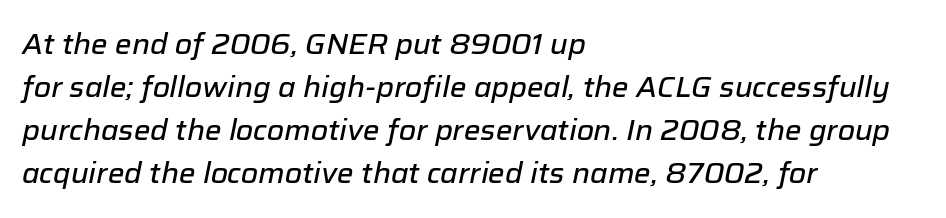
The letterforms sit shoulder to shoulder at normal distance. Successive baselines arrive at the customary interval. A typesetter would call this proportional, since set widths differ per character. The words here are not underlined. Does the lettering tilt? It does — this is italic. Which margin do the lines hug? The left one — the right edge is uneven.
